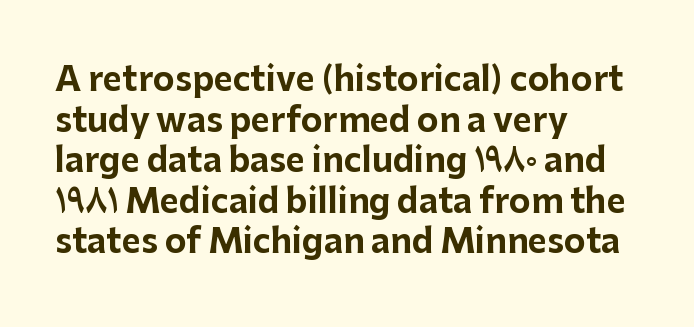
{"serif": "no", "italic": "no", "bold": "yes", "weight": "bold", "width": "normal", "stroke_contrast": "low", "x_height": "medium", "monospaced": "no", "underline": "no", "align": "left", "line_spacing_ratio": 1.23, "letter_spacing": "normal", "letter_spacing_em": 0.0, "glyph_px": 33}
